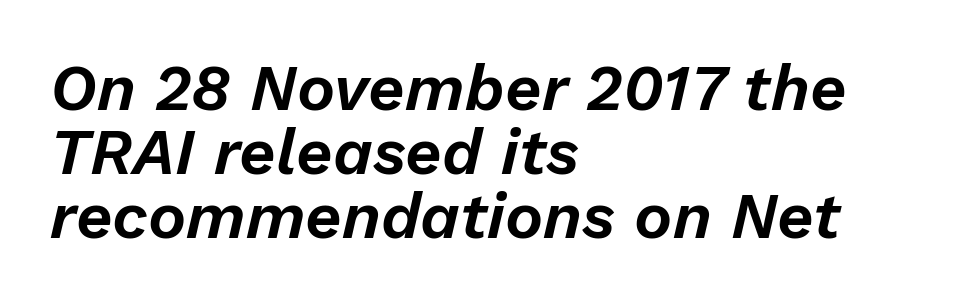
The lettering tilts uniformly, giving the passage an italic look. The letterforms sit shoulder to shoulder at normal distance. Rows of type sit shoulder to shoulder in the vertical direction. The paragraph has a hard left edge and a soft right edge. Think of a printed novel: that variable character pitch is what you see here. Any mark beneath the type? The region is blank.
